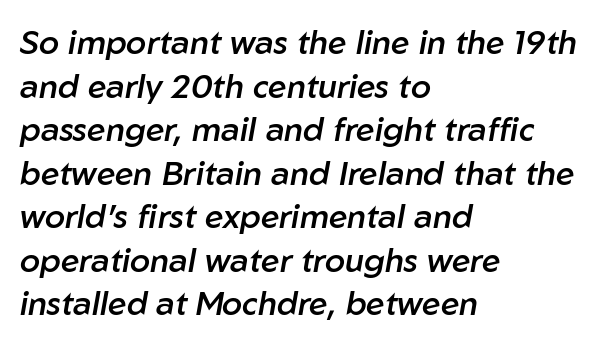
The image shows 33 px semibold type, italic (leaning right); set left-aligned, normal line spacing (1.32x), normal letter spacing, not underlined; low stroke contrast and a medium x-height.
